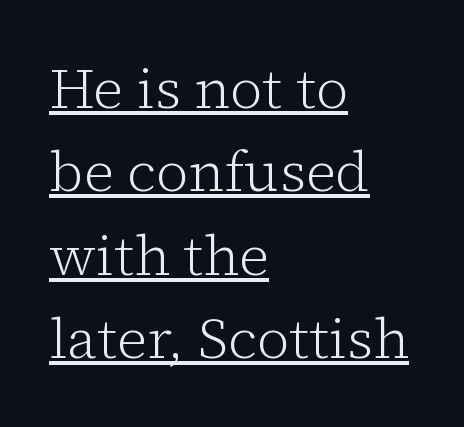
{"serif": "yes", "italic": "no", "bold": "no", "weight": "light", "width": "normal", "stroke_contrast": "low", "x_height": "medium", "monospaced": "no", "underline": "yes", "align": "left", "line_spacing": "normal", "line_spacing_ratio": 1.49, "letter_spacing": "normal", "letter_spacing_em": 0.0, "glyph_px": 56}
